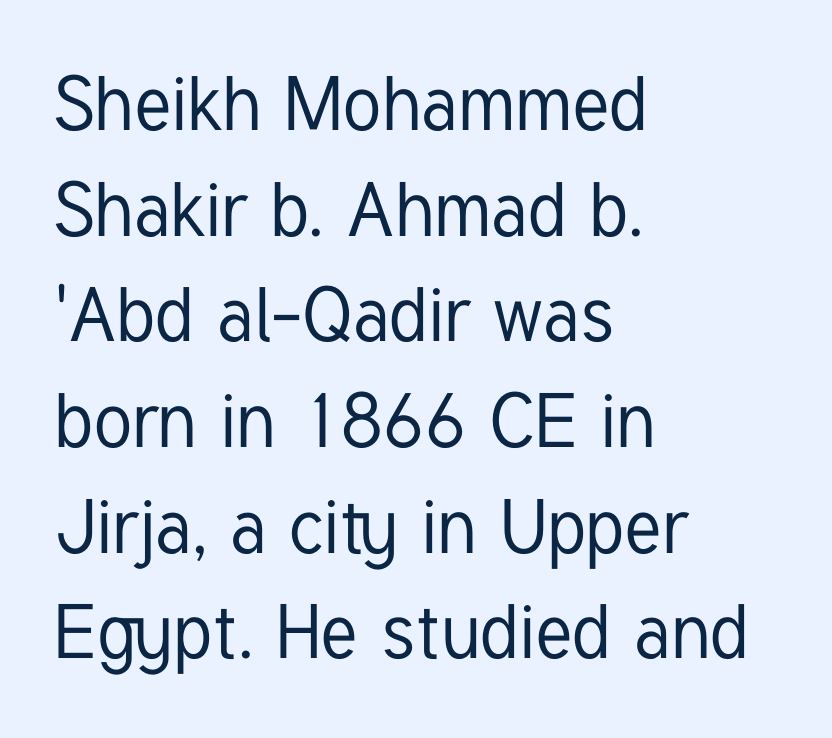
The type is set solid horizontally, with unmodified tracking. Layout note: lines flush left. A typesetter would call this proportional, since set widths differ per character. Nope, no serifs anywhere on these letters.
